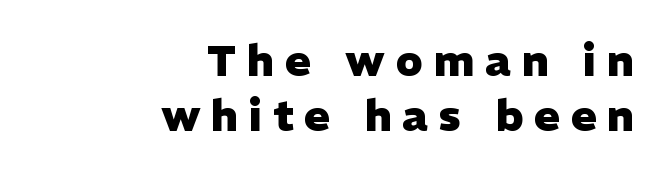
{"serif": "no", "italic": "no", "bold": "yes", "weight": "heavy", "width": "normal", "stroke_contrast": "low", "x_height": "medium", "monospaced": "no", "underline": "no", "align": "right", "line_spacing": "normal", "line_spacing_ratio": 1.29, "letter_spacing": "wide", "letter_spacing_em": 0.25, "glyph_px": 43}
